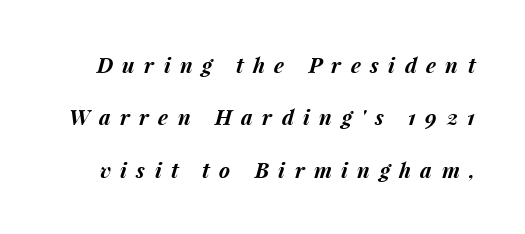
The image shows 21 px bold type, italic (leaning right); set loose line spacing (2.5x), unusually wide letter spacing (+0.45 em), not underlined.
